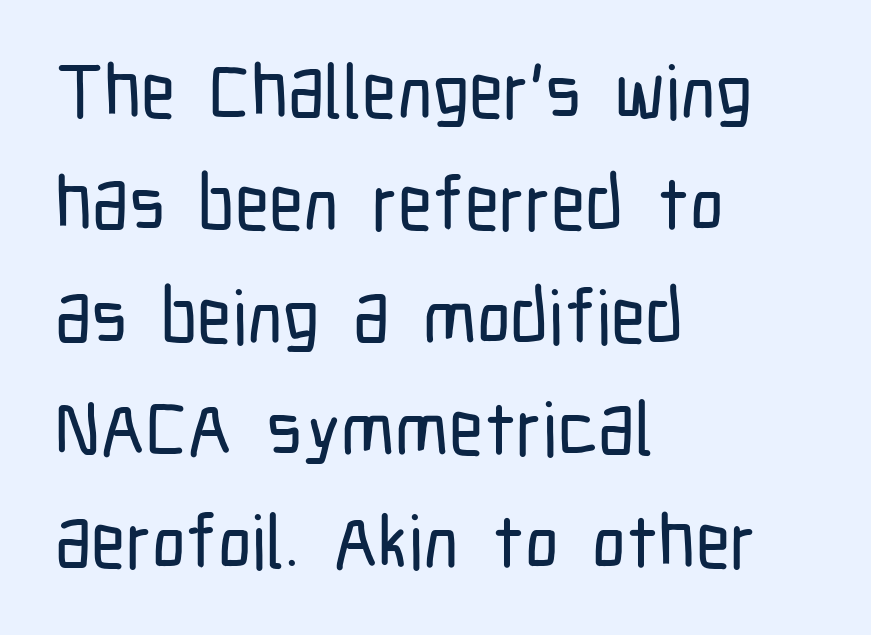
{"serif": "no", "italic": "no", "width": "condensed", "stroke_contrast": "low", "x_height": "medium", "monospaced": "no", "underline": "no", "align": "left", "line_spacing": "normal", "line_spacing_ratio": 1.5, "letter_spacing": "normal", "letter_spacing_em": 0.0, "glyph_px": 75}
